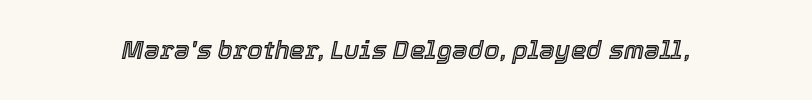
{"italic": "yes", "lean": "right", "slant_degrees": 12, "underline": "no", "letter_spacing": "normal", "letter_spacing_em": 0.0, "glyph_px": 25}
